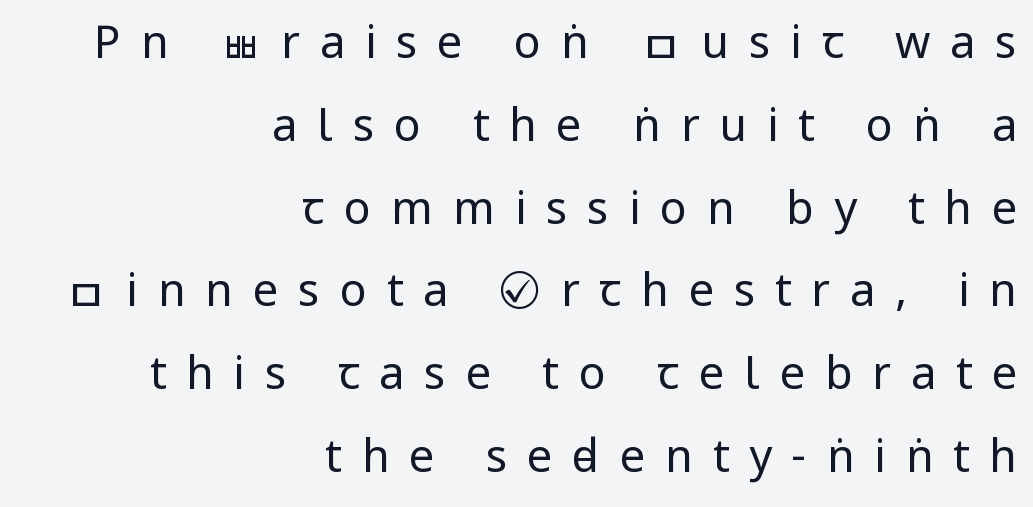
The image shows 45 px regular-weight, condensed sans-serif type, upright; set right-aligned, line spacing 1.84x, unusually wide letter spacing (+0.44 em), not underlined; low stroke contrast and a large x-height.
